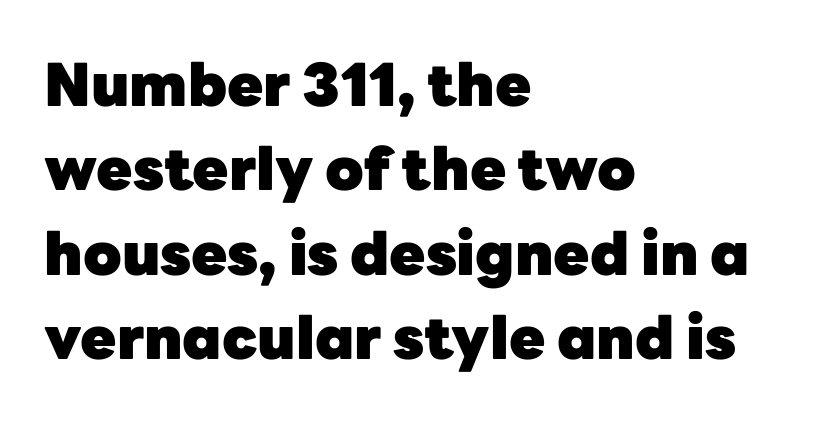
Q: Is the text bold? A: Yes.
Q: Is the text italic (slanted)? A: No, it is upright.
Q: Is the typeface a serif or a sans-serif typeface? A: Sans-serif.
Q: Is the text underlined? A: No.
Q: How is the paragraph aligned? A: Left-aligned.
Q: Is the spacing between letters normal or unusually wide? A: Normal.
Q: Is the spacing between lines tight, normal or loose? A: Normal.
Q: Width (condensed, normal, or wide)? A: Normal.
Q: Stroke contrast? A: Low.
Q: x-height? A: Medium.
Q: Monospaced? A: No.
